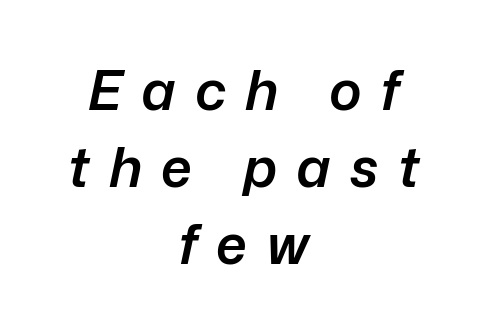
What stands out about the letter spacing? Its width — letters are far apart. Does the weight exceed regular? Yes, but only to semibold. Evenly set lines give the paragraph a standard silhouette. This sample is center-justified, so both line endings float freely. The zone under the glyphs is completely vacant. Posture: slanted.
